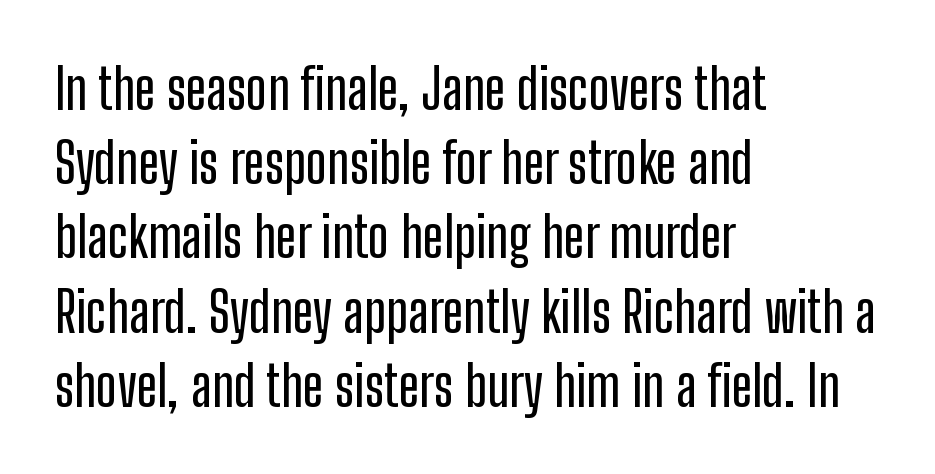
The face used here is a sans, in the tradition of grotesques and geometrics. Regular leading. Students, note that the glyphs here touch the page at normal intervals. In CSS terms this would be text-align: left. Descender tails drop into unmarked territory. A typesetter would call this proportional, since set widths differ per character.
